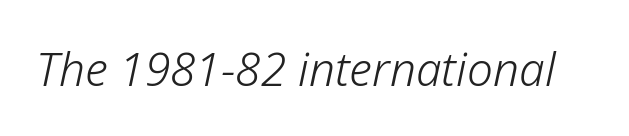
The image shows 46 px light type, italic (leaning right); set normal letter spacing, not underlined; low stroke contrast and a medium x-height.
